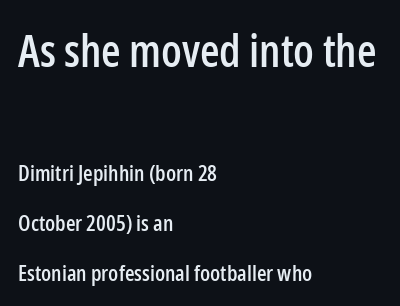
{"serif": "no", "italic": "no", "width": "condensed", "stroke_contrast": "low", "x_height": "medium", "monospaced": "no", "underline": "no", "align": "left", "line_spacing": "loose", "line_spacing_ratio": 2.28, "letter_spacing": "normal", "letter_spacing_em": 0.0, "larger_block": "first", "size_ratio": 2.05, "glyph_px": 45}
